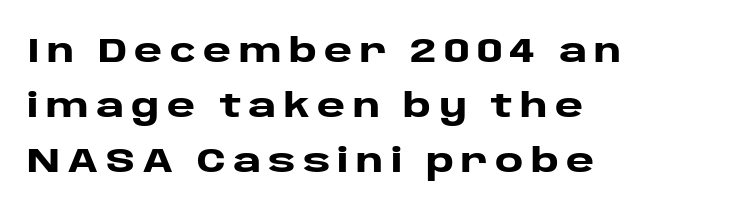
Heavy-handed strokes throughout: this text is bold. These lines are set flush left with a ragged right edge. The horizontal fit of the characters is loose and conspicuously gappy. The leading is moderate, giving the passage an even texture. You can tell from the bare stems that sans-serif type was used. Unlike italic type, these characters show no tilt at all.
